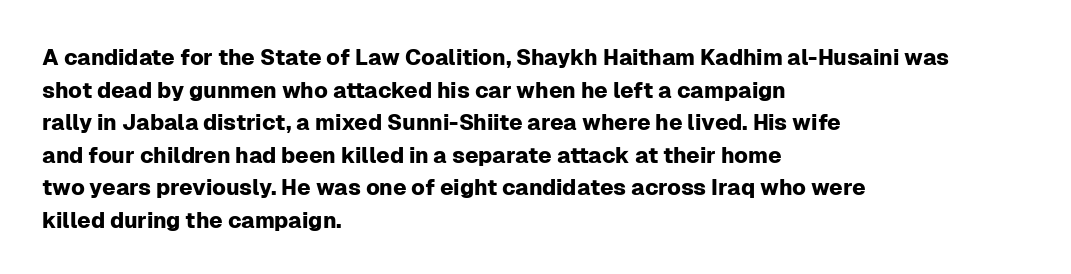
Q: Is the text italic (slanted)? A: No, it is upright.
Q: Is the text underlined? A: No.
Q: How is the paragraph aligned? A: Left-aligned.
Q: Is the spacing between letters normal or unusually wide? A: Normal.
Q: Is the spacing between lines tight, normal or loose? A: Normal.
